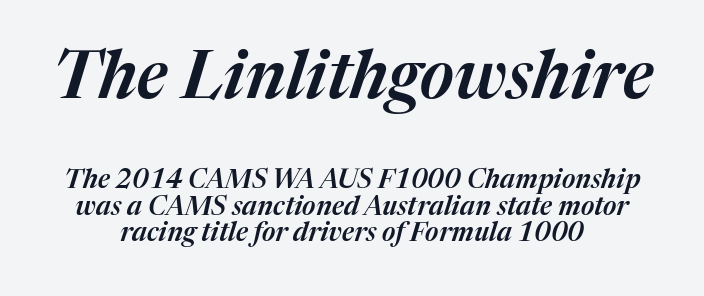
{"italic": "yes", "lean": "right", "slant_degrees": 17, "width": "normal", "stroke_contrast": "medium", "x_height": "medium", "monospaced": "no", "underline": "no", "align": "center", "line_spacing": "tight", "line_spacing_ratio": 1.03, "letter_spacing": "normal", "letter_spacing_em": 0.0, "larger_block": "first", "size_ratio": 2.54, "glyph_px": 66}
